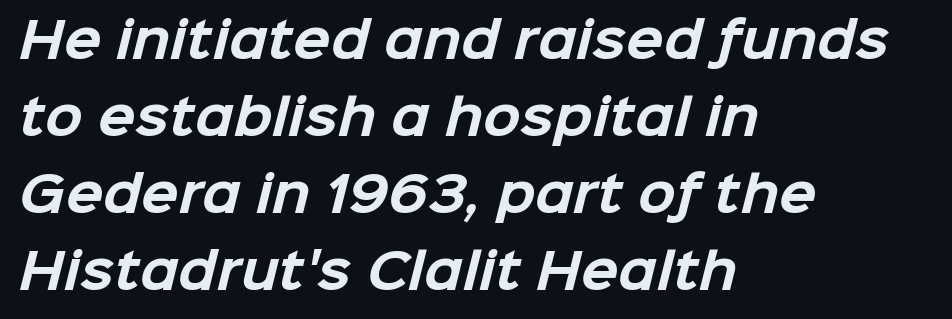
Horizontally, the lines are justified to the leading edge only. Caption: bold face, heavy strokes. Honestly, the letter spacing is just normal — you wouldn't notice it. This sample has the flowing, uneven cadence of proportional lettering. Check under the words: just untouched page. How would I describe the line gaps? Plain and ordinary.
